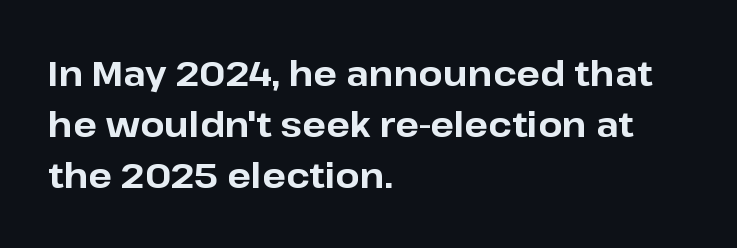
What's the leading like? Ordinary, nothing unusual. Pretty heavy lettering here — definitely bold. Serif or sans? Sans — the stroke terminals are bare. Do the characters align in a grid? No, the font is proportional. These lines are set flush left with a ragged right edge. No word sits above an underline.
